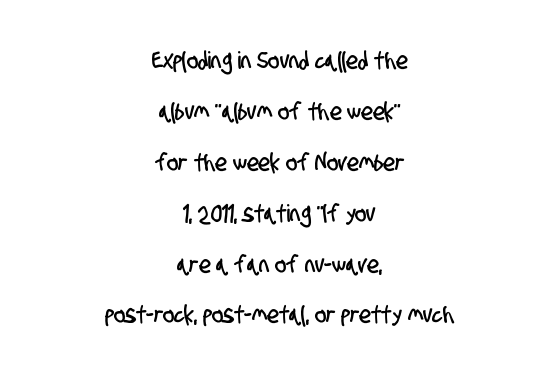
{"underline": "no", "align": "center", "line_spacing": "loose", "line_spacing_ratio": 2.12, "letter_spacing": "normal", "letter_spacing_em": 0.0, "glyph_px": 24}
